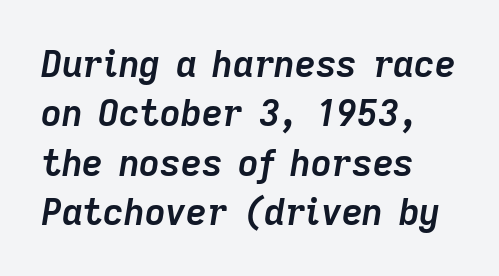
Q: Is the text bold? A: Yes.
Q: Is the text italic (slanted)? A: Yes, it leans right by about 9 degrees.
Q: Is the text underlined? A: No.
Q: How is the paragraph aligned? A: Left-aligned.
Q: Is the spacing between letters normal or unusually wide? A: Normal.
Q: Is the spacing between lines tight, normal or loose? A: Normal.
Q: Width (condensed, normal, or wide)? A: Normal.
Q: Stroke contrast? A: Low.
Q: x-height? A: Medium.
Q: Monospaced? A: No.
